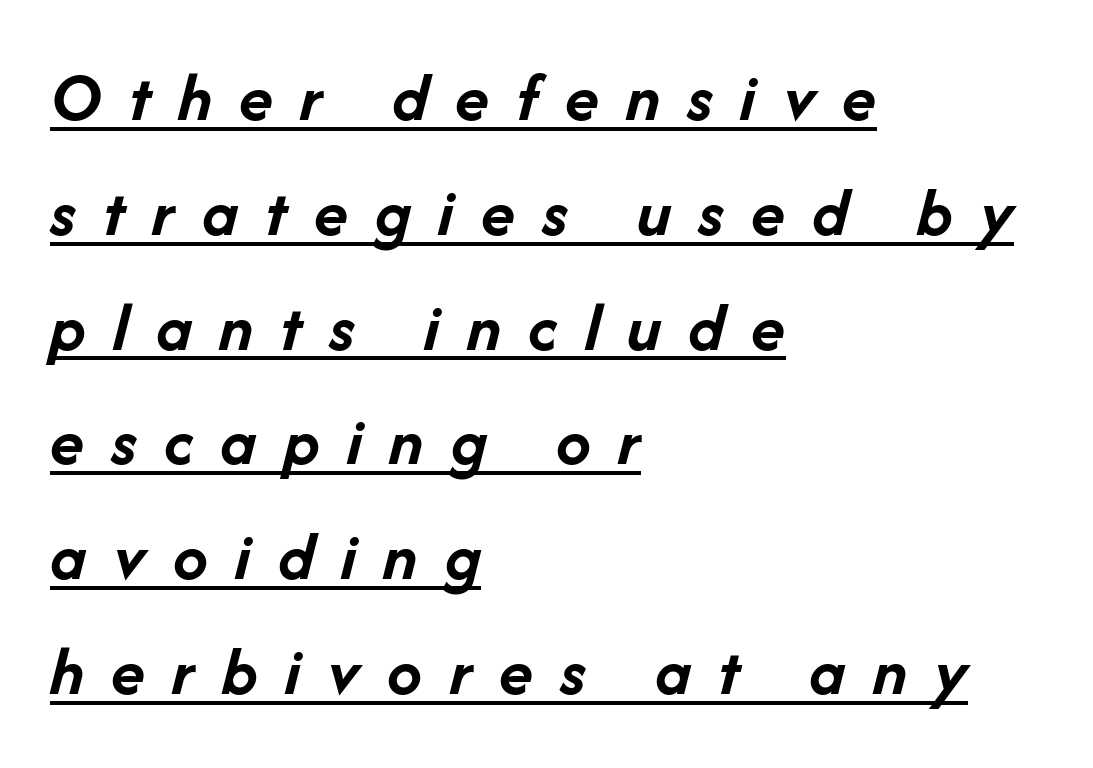
The sample's only ornament is a line tracing under the words. The rendering uses a moderate line-height, typical for paragraphs. Think of a printed novel: that variable character pitch is what you see here. Italic? Definitely — the glyphs are oblique.
